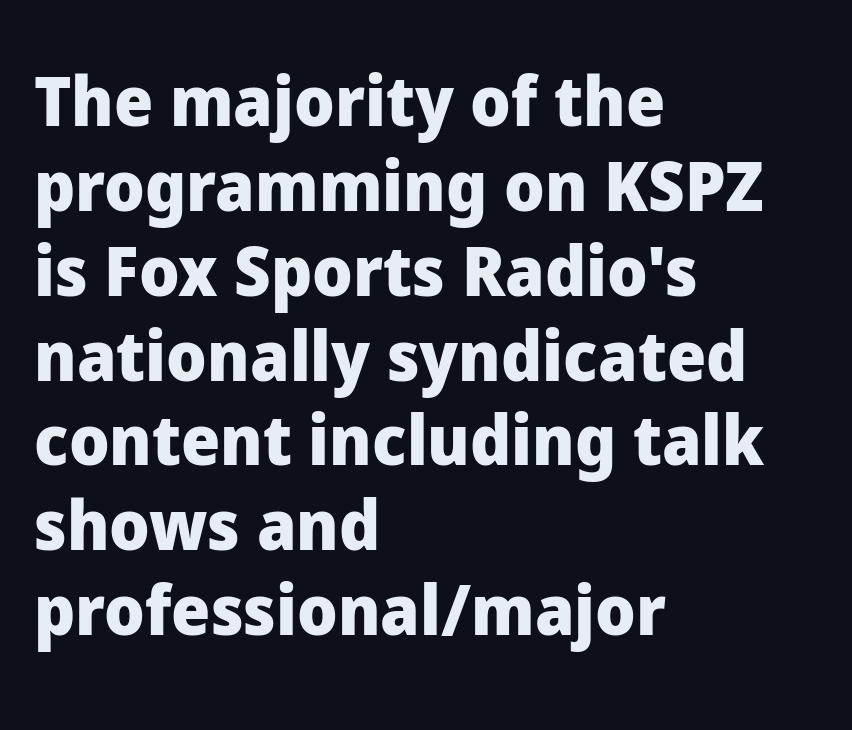
Does the weight exceed regular? Yes, all the way to bold. These lines are composed in type without serifs. Ordinary non-slanted type is in use. The letters advance in unequal steps, a hallmark of proportional type.
